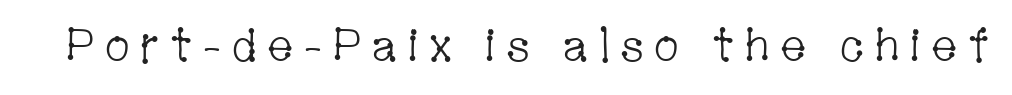
The image shows 46 px light, condensed serif type, upright; set not underlined; low stroke contrast and a medium x-height.
